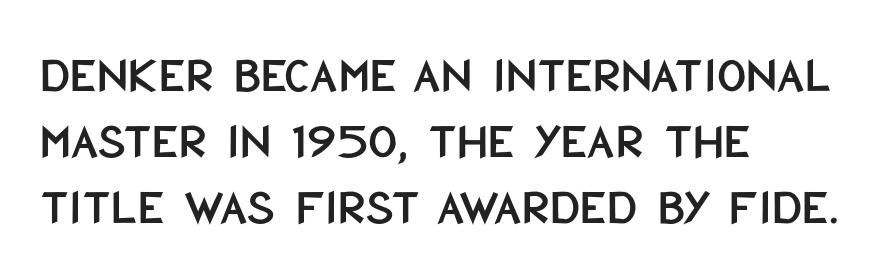
The image shows 51 px condensed sans-serif type, upright; set left-aligned, normal line spacing (1.29x), normal letter spacing, not underlined; low stroke contrast and a large x-height.
